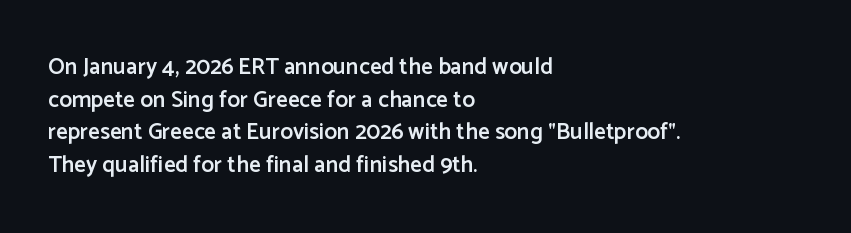
A classic flush-left, rag-right setting is used for this passage. Inter-character spacing is left at the font's built-in metrics. Notice how descenders clear the ascenders below comfortably — that's standard leading. Stroke thickness is moderately raised; the sample reads as semibold. Quick note: underline off.
